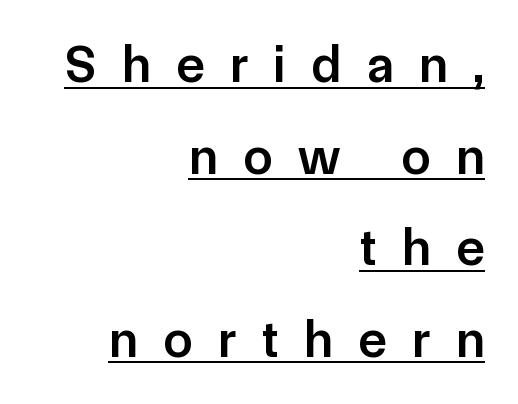
The typesetter chose a ragged-left arrangement here. Weight: semibold (demi). Nope, no serifs anywhere on these letters. Does a line run under the words? Yes, clearly.
